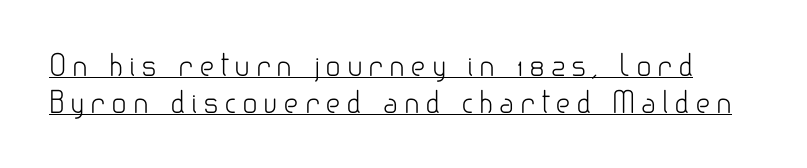
{"serif": "no", "italic": "no", "bold": "no", "weight": "light", "width": "normal", "stroke_contrast": "low", "x_height": "small", "monospaced": "no", "underline": "yes", "line_spacing": "normal", "line_spacing_ratio": 1.26, "glyph_px": 29}
